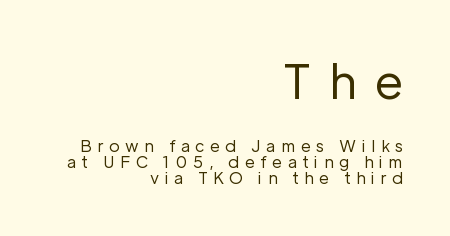
Q: Is the text bold? A: No.
Q: Is the text italic (slanted)? A: No, it is upright.
Q: Is the typeface a serif or a sans-serif typeface? A: Sans-serif.
Q: Is the text underlined? A: No.
Q: How is the paragraph aligned? A: Right-aligned.
Q: Is the spacing between letters normal or unusually wide? A: Unusually wide.
Q: Is the spacing between lines tight, normal or loose? A: Tight.
Q: Which block of text is set in a larger size, the first (top) or the second (bottom)? A: The first (top) one.
Q: Width (condensed, normal, or wide)? A: Normal.
Q: Stroke contrast? A: Low.
Q: x-height? A: Medium.
Q: Monospaced? A: No.
